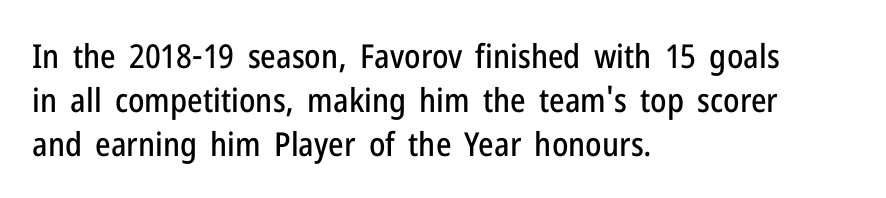
The block of text has a typical density, with ordinary space between rows. The lines in this sample share a left origin and differ only in where they stop. The words here are not underlined. The font family rendered here belongs to the sans-serif group.
